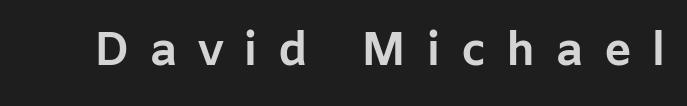
Q: Is the text bold? A: Yes.
Q: Is the text italic (slanted)? A: No, it is upright.
Q: Is the typeface a serif or a sans-serif typeface? A: Sans-serif.
Q: Is the text underlined? A: No.
Q: Is the spacing between letters normal or unusually wide? A: Unusually wide.
Q: Width (condensed, normal, or wide)? A: Normal.
Q: Stroke contrast? A: Low.
Q: x-height? A: Medium.
Q: Monospaced? A: No.
